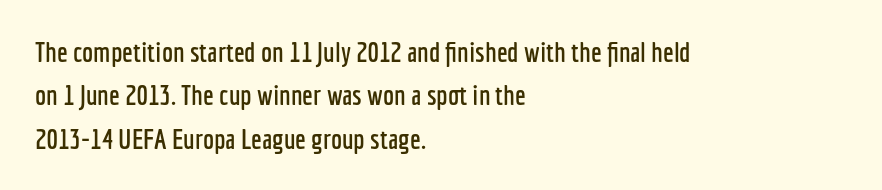
Each line starts at the same left margin while the right side varies. Tall strokes in this sample are plumb rather than angled. Is this a sans? Yes — the strokes have no serifs. Compared with typical body copy, the letter spacing here is the same. Regular leading.
